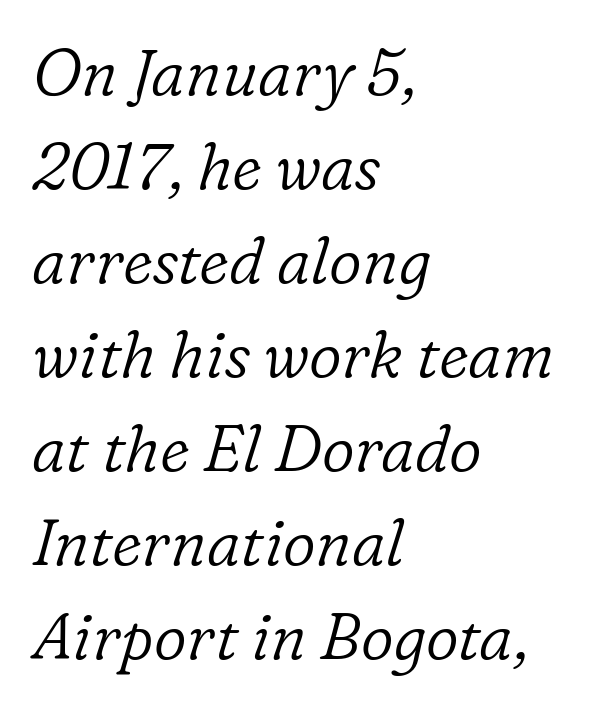
{"serif": "yes", "italic": "yes", "lean": "right", "slant_degrees": 16, "bold": "no", "weight": "light", "width": "normal", "stroke_contrast": "low", "x_height": "medium", "monospaced": "no", "underline": "no", "align": "left", "line_spacing": "normal", "line_spacing_ratio": 1.47, "letter_spacing": "normal", "letter_spacing_em": 0.0, "glyph_px": 64}
